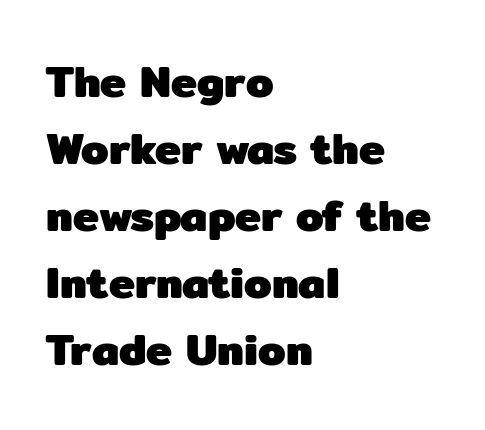
Q: Is the text bold? A: Yes.
Q: Is the text italic (slanted)? A: No, it is upright.
Q: Is the typeface a serif or a sans-serif typeface? A: Sans-serif.
Q: Is the text underlined? A: No.
Q: How is the paragraph aligned? A: Left-aligned.
Q: Is the spacing between letters normal or unusually wide? A: Normal.
Q: Is the spacing between lines tight, normal or loose? A: Normal.
Q: Width (condensed, normal, or wide)? A: Normal.
Q: Stroke contrast? A: Low.
Q: x-height? A: Medium.
Q: Monospaced? A: No.
